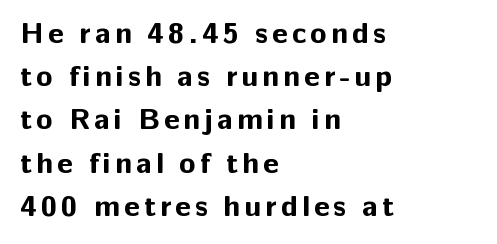
Q: Is the text bold? A: Yes.
Q: Is the text italic (slanted)? A: No, it is upright.
Q: Is the typeface a serif or a sans-serif typeface? A: Sans-serif.
Q: Is the text underlined? A: No.
Q: How is the paragraph aligned? A: Left-aligned.
Q: Is the spacing between lines tight, normal or loose? A: Normal.
Q: Width (condensed, normal, or wide)? A: Normal.
Q: Stroke contrast? A: Low.
Q: x-height? A: Medium.
Q: Monospaced? A: No.
